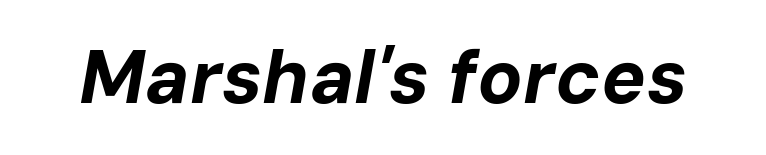
The letterforms sit shoulder to shoulder at normal distance. The sample has been set heavy, in full bold. Proportional: the letters do not fall into vertical columns. A bare baseline throughout the passage. If you drew a line through each stem, it would be angled.
